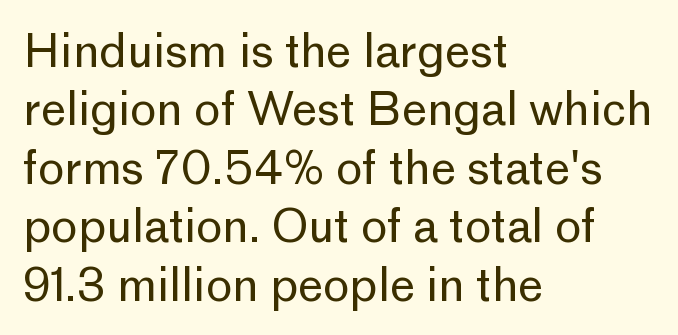
The image shows 45 px regular-weight sans-serif type, upright; set left-aligned, normal line spacing (1.3x), normal letter spacing, not underlined; low stroke contrast and a medium x-height.
